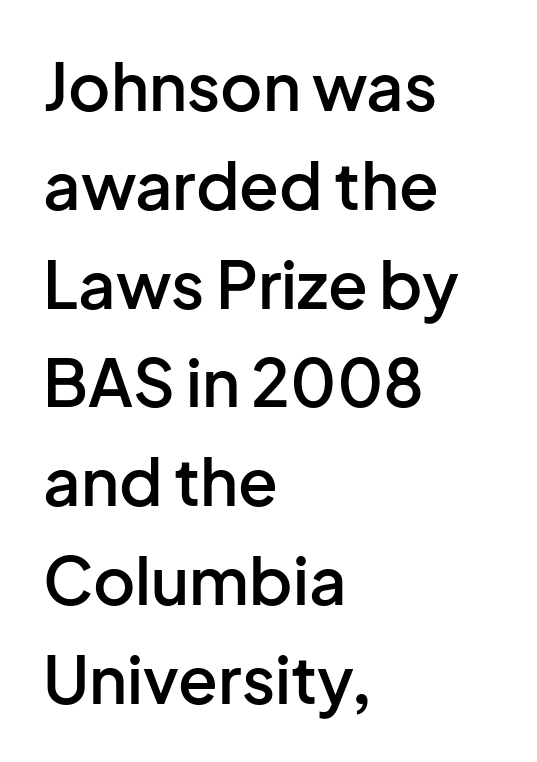
Q: Is the text bold? A: Semi-bold.
Q: Is the text italic (slanted)? A: No, it is upright.
Q: Is the typeface a serif or a sans-serif typeface? A: Sans-serif.
Q: Is the text underlined? A: No.
Q: How is the paragraph aligned? A: Left-aligned.
Q: Is the spacing between letters normal or unusually wide? A: Normal.
Q: Is the spacing between lines tight, normal or loose? A: Normal.
Q: Width (condensed, normal, or wide)? A: Normal.
Q: Stroke contrast? A: Low.
Q: x-height? A: Medium.
Q: Monospaced? A: No.
